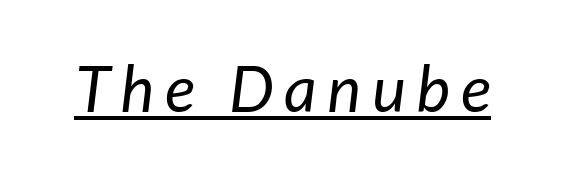
The image shows 64 px regular-weight type, italic (leaning right); set underlined; low stroke contrast and a medium x-height.
